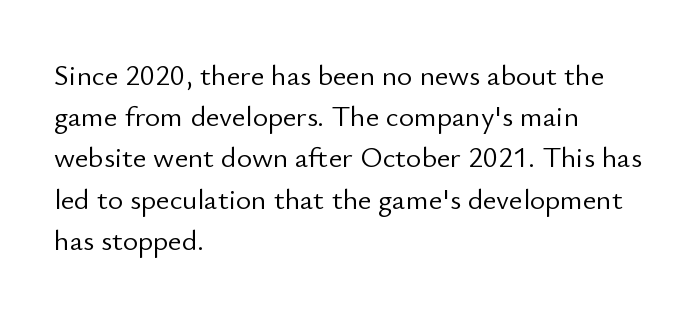
Q: Is the text bold? A: No.
Q: Is the text italic (slanted)? A: No, it is upright.
Q: Is the typeface a serif or a sans-serif typeface? A: Sans-serif.
Q: Is the text underlined? A: No.
Q: How is the paragraph aligned? A: Left-aligned.
Q: Is the spacing between letters normal or unusually wide? A: Normal.
Q: Is the spacing between lines tight, normal or loose? A: Normal.
Q: Width (condensed, normal, or wide)? A: Normal.
Q: Stroke contrast? A: Low.
Q: x-height? A: Small.
Q: Monospaced? A: No.
